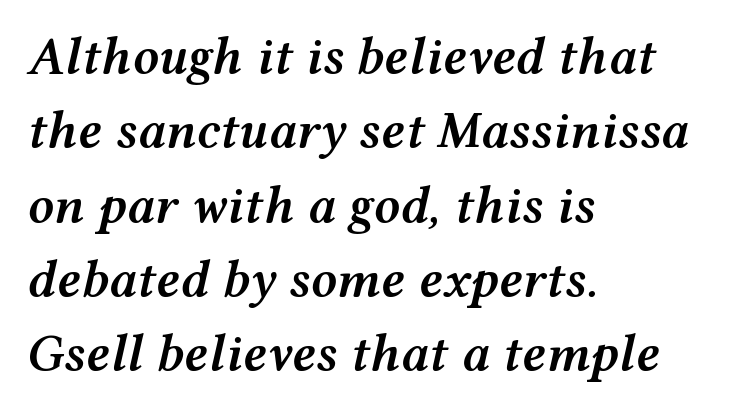
Q: Is the text bold? A: Semi-bold.
Q: Is the text italic (slanted)? A: Yes, it leans right by about 12 degrees.
Q: Is the text underlined? A: No.
Q: How is the paragraph aligned? A: Left-aligned.
Q: Is the spacing between letters normal or unusually wide? A: Normal.
Q: Is the spacing between lines tight, normal or loose? A: Normal.
Q: Width (condensed, normal, or wide)? A: Wide.
Q: Stroke contrast? A: Medium.
Q: x-height? A: Medium.
Q: Monospaced? A: No.
